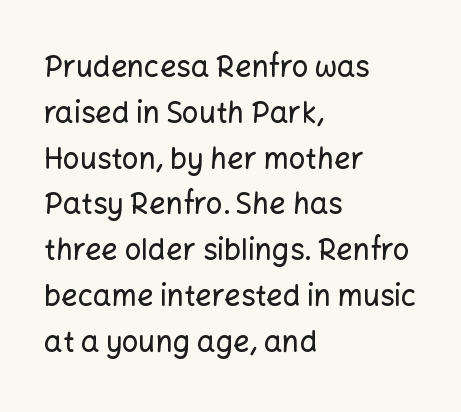
Typographically, this falls in the sans-serif category. Nobody touched the tracking dial on this one. These lines are set flush left with a ragged right edge. The specimen omits any rule beneath the text block's lines.
